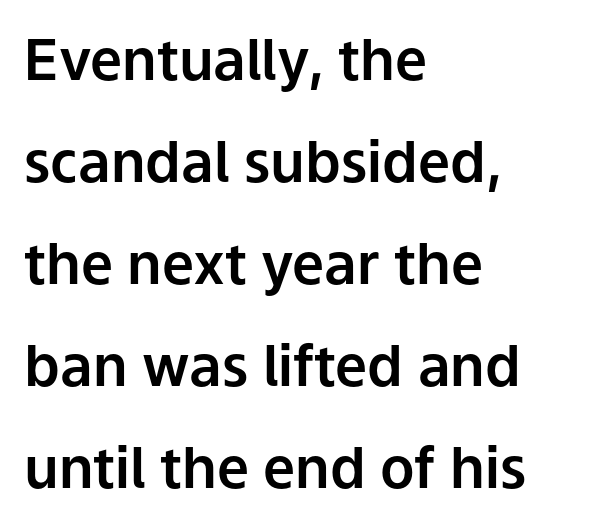
{"serif": "no", "italic": "no", "width": "normal", "stroke_contrast": "low", "x_height": "medium", "monospaced": "no", "underline": "no", "align": "left", "line_spacing_ratio": 1.79, "letter_spacing": "normal", "letter_spacing_em": 0.0, "glyph_px": 57}
